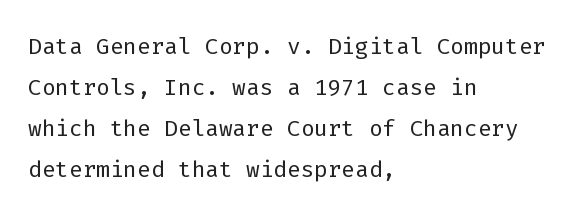
The image shows 32 px light sans-serif type, upright, monospaced; set left-aligned, normal line spacing (1.28x), normal letter spacing, not underlined; low stroke contrast and a medium x-height.
